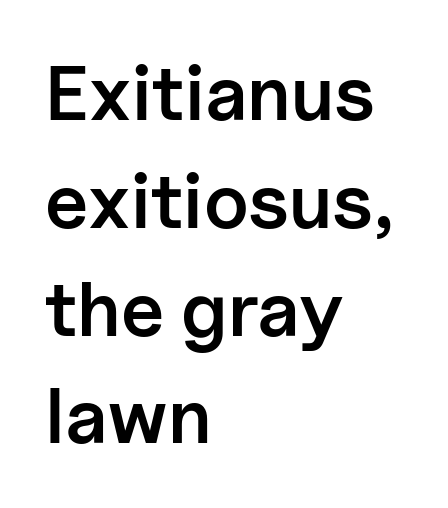
The image shows 77 px semibold sans-serif type, upright; set left-aligned, normal line spacing (1.4x), normal letter spacing, not underlined; low stroke contrast and a medium x-height.
